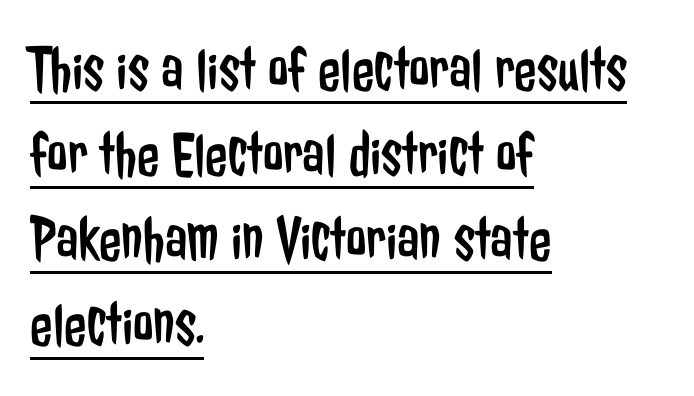
Stroke terminals: plain, sans-serif. Spacing verdict: proportional, widths tailored to each character. Every row of glyphs begins at an identical x-position on the left. No italicization has been applied; the sample stays upright.
